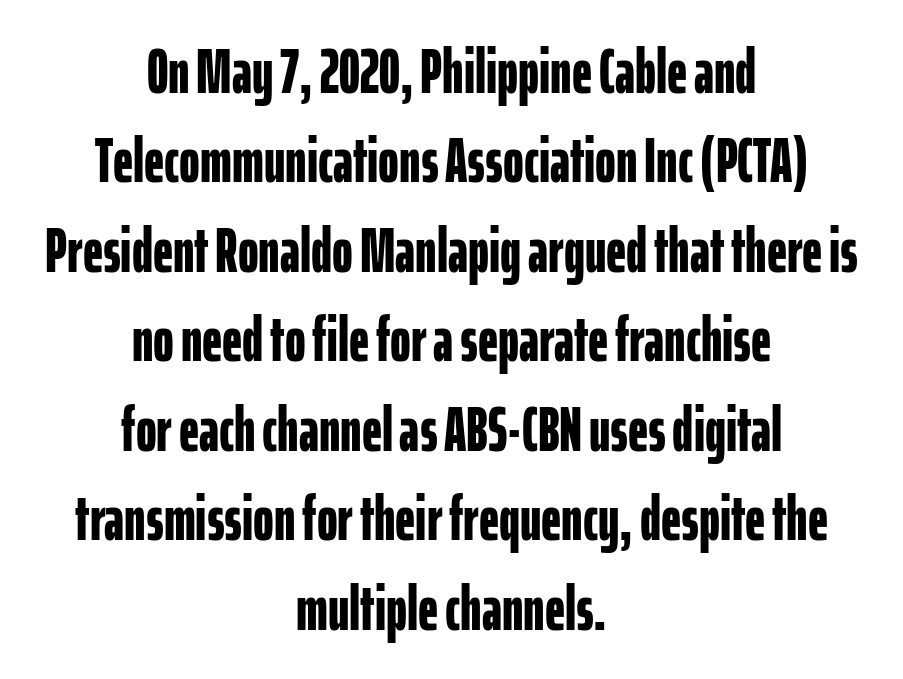
What weight is shown? A full bold with thick strokes. Stroke terminals: plain, sans-serif. This block has exactly the height ordinary leading produces. The face used here is proportionally spaced, like ordinary book or web type. The whitespace from short lines is split evenly between both sides. Underlining? Definitely not there.
